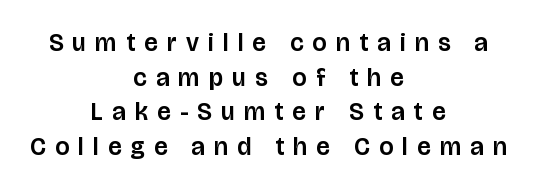
The image shows 25 px text type, upright; set centered, normal line spacing (1.39x), unusually wide letter spacing (+0.38 em), not underlined.
